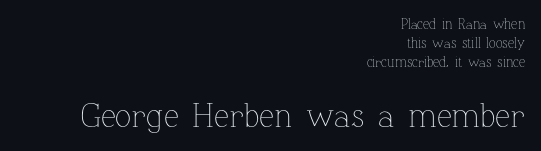
If you squint, the bottom block still reads clearly — it's the larger of the two. Stems and bowls with no extra thickness — not bold. The letters sit at their default tracking, neither squeezed nor spread. Unmarked baselines from the first word to the last. Think of a printed novel: that variable character pitch is what you see here.
